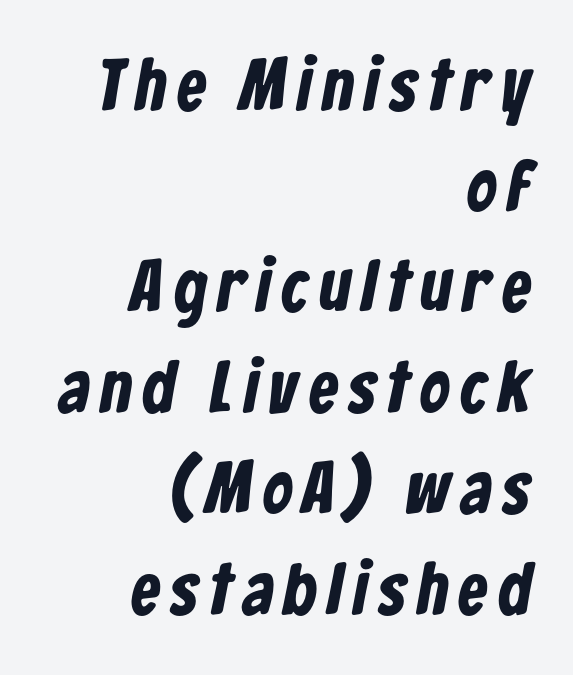
Q: Is the text bold? A: Yes.
Q: Is the typeface a serif or a sans-serif typeface? A: Sans-serif.
Q: Is the text underlined? A: No.
Q: How is the paragraph aligned? A: Right-aligned.
Q: Is the spacing between lines tight, normal or loose? A: Normal.
Q: Width (condensed, normal, or wide)? A: Condensed.
Q: Stroke contrast? A: Low.
Q: x-height? A: Medium.
Q: Monospaced? A: No.
